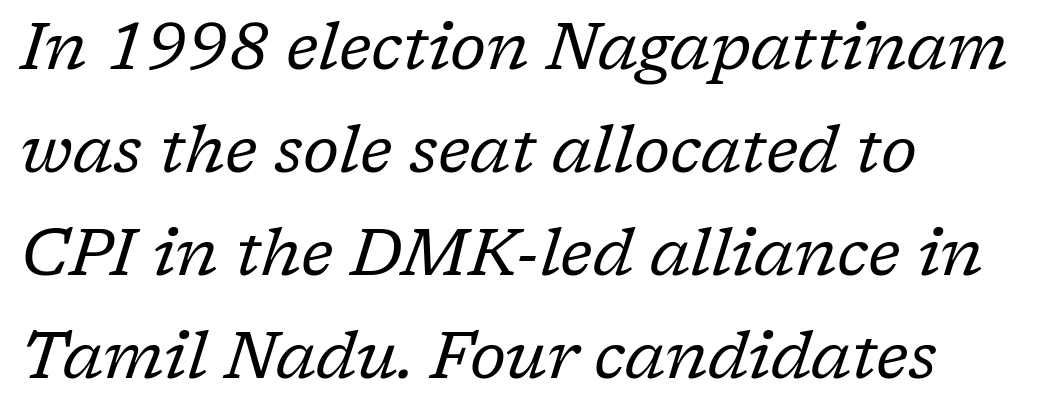
Q: Is the text bold? A: No.
Q: Is the text italic (slanted)? A: Yes, it leans right by about 17 degrees.
Q: Is the typeface a serif or a sans-serif typeface? A: Serif.
Q: Is the text underlined? A: No.
Q: How is the paragraph aligned? A: Left-aligned.
Q: Is the spacing between letters normal or unusually wide? A: Normal.
Q: Is the spacing between lines tight, normal or loose? A: Normal.
Q: Width (condensed, normal, or wide)? A: Normal.
Q: Stroke contrast? A: Low.
Q: x-height? A: Medium.
Q: Monospaced? A: No.
